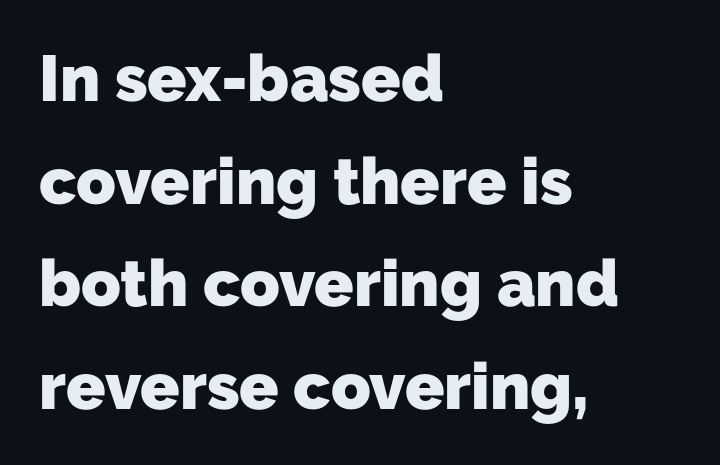
Q: Is the text bold? A: Yes.
Q: Is the typeface a serif or a sans-serif typeface? A: Sans-serif.
Q: Is the text underlined? A: No.
Q: How is the paragraph aligned? A: Left-aligned.
Q: Is the spacing between letters normal or unusually wide? A: Normal.
Q: Is the spacing between lines tight, normal or loose? A: Normal.
Q: Width (condensed, normal, or wide)? A: Normal.
Q: Stroke contrast? A: Low.
Q: x-height? A: Medium.
Q: Monospaced? A: No.
